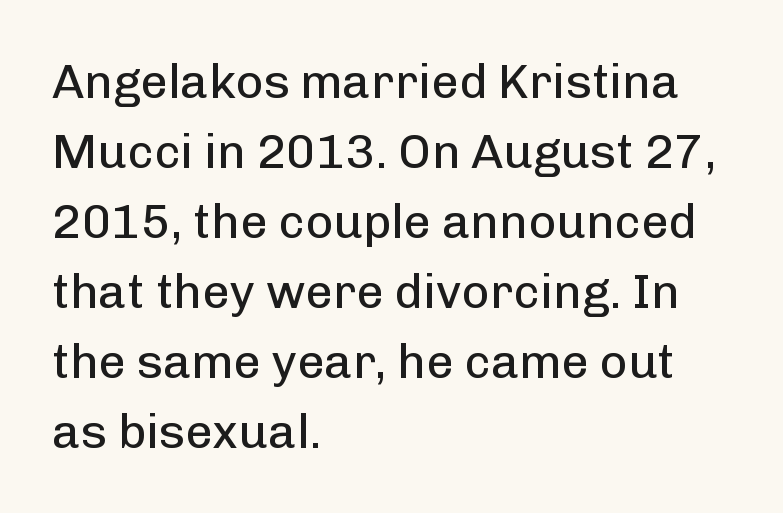
The image shows 48 px regular-weight sans-serif type, upright; set left-aligned, normal line spacing (1.46x), normal letter spacing, not underlined; low stroke contrast and a medium x-height.
